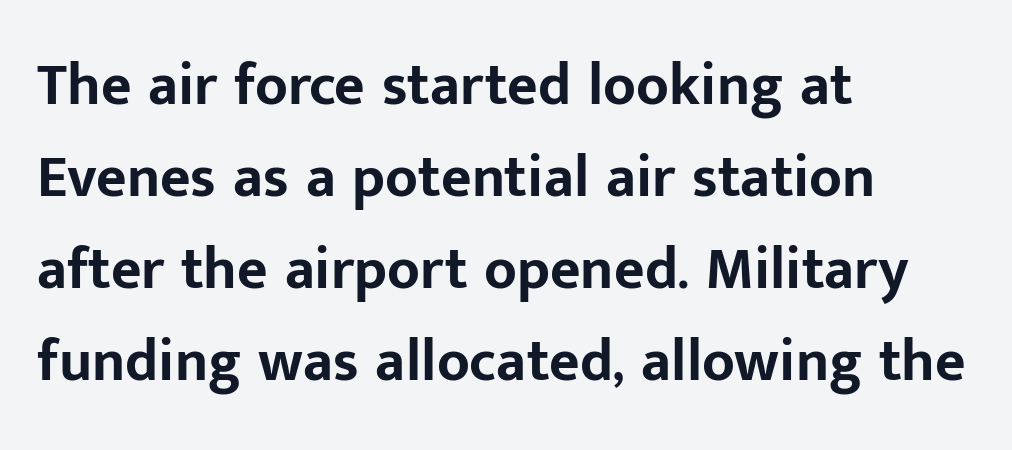
{"serif": "no", "italic": "no", "bold": "yes", "weight": "bold", "width": "normal", "stroke_contrast": "low", "x_height": "medium", "monospaced": "no", "underline": "no", "align": "left", "line_spacing": "normal", "line_spacing_ratio": 1.56, "letter_spacing": "normal", "letter_spacing_em": 0.0, "glyph_px": 59}
